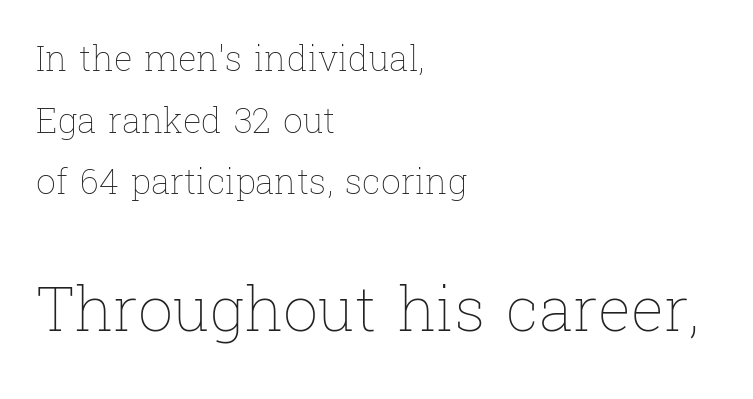
{"italic": "no", "bold": "no", "weight": "thin", "width": "normal", "stroke_contrast": "low", "x_height": "medium", "monospaced": "no", "underline": "no", "align": "left", "line_spacing_ratio": 1.76, "letter_spacing": "normal", "letter_spacing_em": 0.0, "larger_block": "second", "size_ratio": 1.77, "glyph_px": 62}
